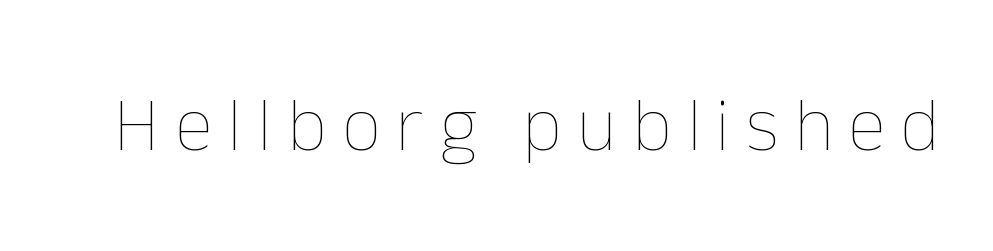
Q: Is the text bold? A: No.
Q: Is the text italic (slanted)? A: No, it is upright.
Q: Is the text underlined? A: No.
Q: Is the spacing between letters normal or unusually wide? A: Unusually wide.
Q: Width (condensed, normal, or wide)? A: Normal.
Q: Stroke contrast? A: Low.
Q: x-height? A: Medium.
Q: Monospaced? A: No.
